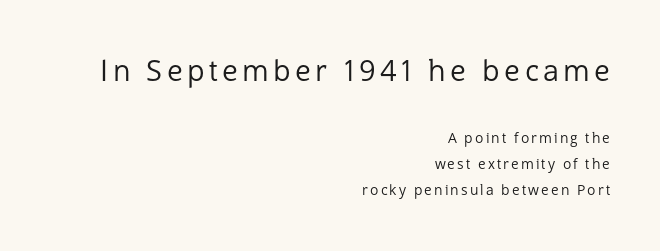
The image shows 29 px regular-weight sans-serif type, upright; set right-aligned, line spacing 1.88x, not underlined; the first (top) block is 2.07x larger; low stroke contrast and a medium x-height.
